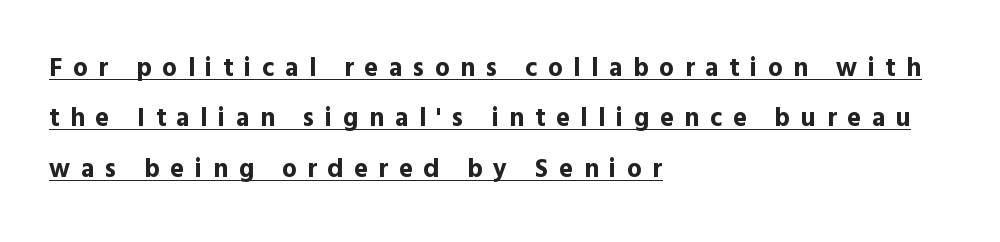
The image shows 26 px bold type, upright; set left-aligned, loose line spacing (1.94x), unusually wide letter spacing (+0.41 em), underlined.
